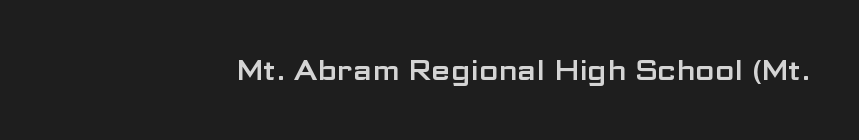
The image shows 28 px wide sans-serif type, upright; set normal letter spacing, not underlined; low stroke contrast and a medium x-height.
